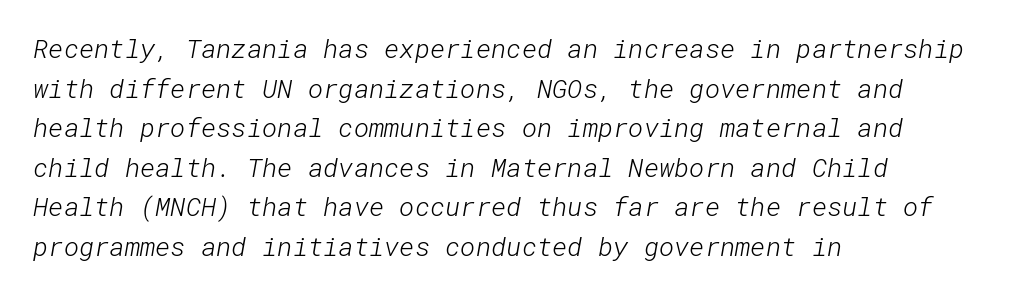
Teacher's note: observe the even left margin — that is flush-left alignment. The glyphs are unaccompanied by any horizontal stroke below them. The line texture is even and compact thanks to regular tracking. Horizontal bands of white between lines are of average thickness. Is this a heavy cut? Hardly; it is regular or lighter.
